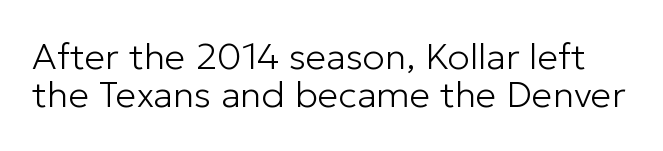
Q: Is the text bold? A: No.
Q: Is the text italic (slanted)? A: No, it is upright.
Q: Is the typeface a serif or a sans-serif typeface? A: Sans-serif.
Q: Is the text underlined? A: No.
Q: Is the spacing between letters normal or unusually wide? A: Normal.
Q: Is the spacing between lines tight, normal or loose? A: Tight.
Q: Width (condensed, normal, or wide)? A: Normal.
Q: Stroke contrast? A: Low.
Q: x-height? A: Medium.
Q: Monospaced? A: No.
